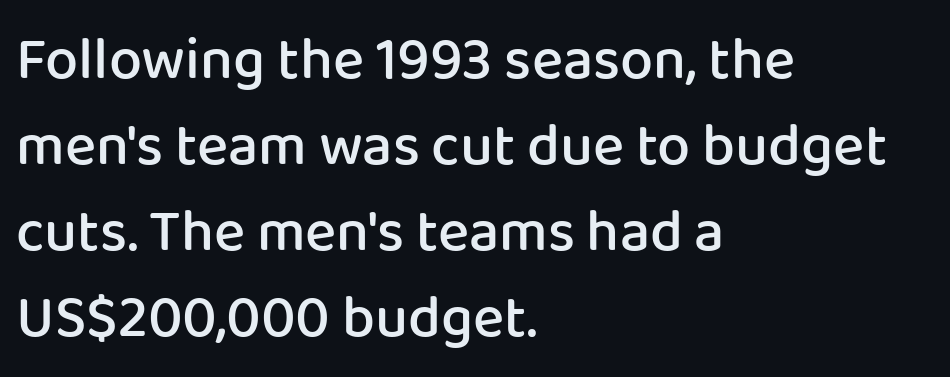
{"serif": "no", "italic": "no", "bold": "semi", "weight": "semibold", "width": "normal", "stroke_contrast": "low", "x_height": "medium", "monospaced": "no", "underline": "no", "align": "left", "line_spacing": "normal", "line_spacing_ratio": 1.46, "letter_spacing": "normal", "letter_spacing_em": 0.0, "glyph_px": 59}
